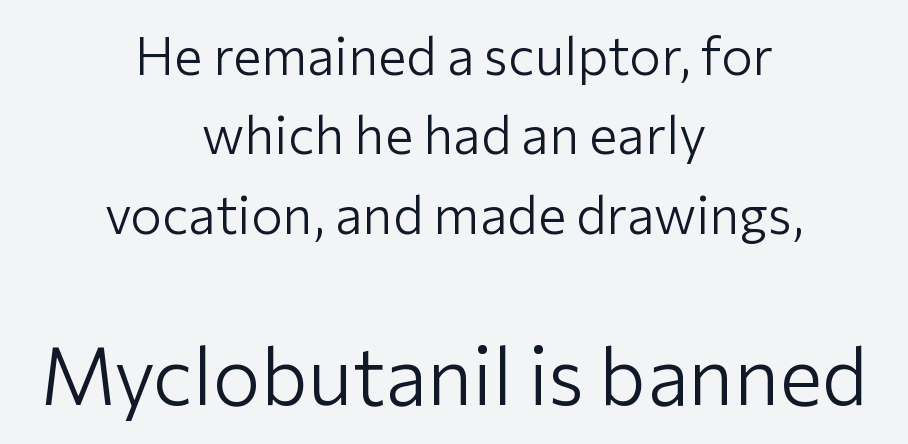
The image shows 80 px light sans-serif type, upright; set centered, normal line spacing (1.5x), normal letter spacing, not underlined; the second (bottom) block is 1.51x larger; low stroke contrast and a medium x-height.
